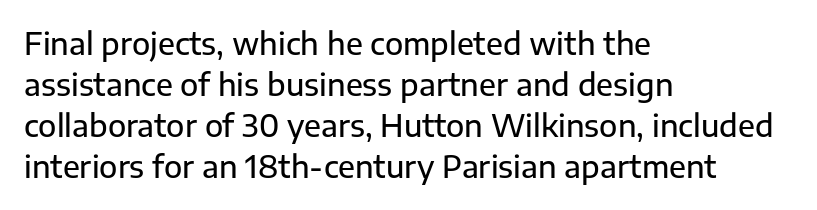
Q: Is the text italic (slanted)? A: No, it is upright.
Q: Is the typeface a serif or a sans-serif typeface? A: Sans-serif.
Q: Is the text underlined? A: No.
Q: How is the paragraph aligned? A: Left-aligned.
Q: Is the spacing between letters normal or unusually wide? A: Normal.
Q: Is the spacing between lines tight, normal or loose? A: Normal.
Q: Width (condensed, normal, or wide)? A: Normal.
Q: Stroke contrast? A: Low.
Q: x-height? A: Medium.
Q: Monospaced? A: No.
